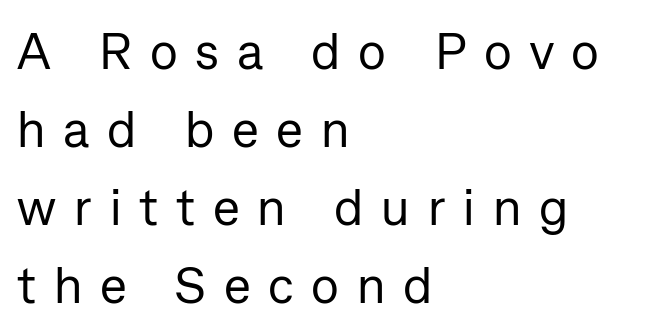
{"serif": "no", "italic": "no", "bold": "no", "weight": "regular", "width": "normal", "stroke_contrast": "low", "x_height": "medium", "monospaced": "no", "underline": "no", "align": "left", "line_spacing": "normal", "line_spacing_ratio": 1.53, "letter_spacing": "wide", "letter_spacing_em": 0.35, "glyph_px": 51}
